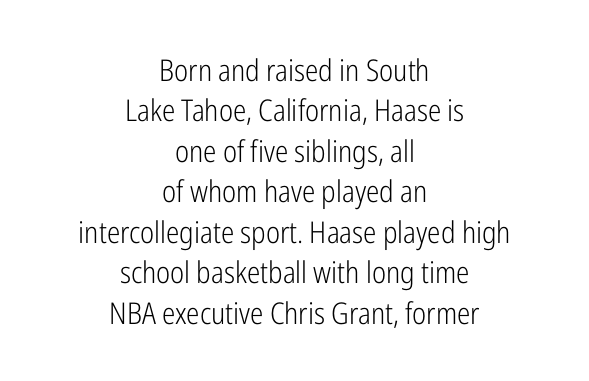
{"serif": "no", "italic": "no", "bold": "no", "weight": "light", "width": "condensed", "stroke_contrast": "low", "x_height": "medium", "monospaced": "no", "underline": "no", "align": "center", "line_spacing": "normal", "line_spacing_ratio": 1.35, "letter_spacing": "normal", "letter_spacing_em": 0.0, "glyph_px": 30}
